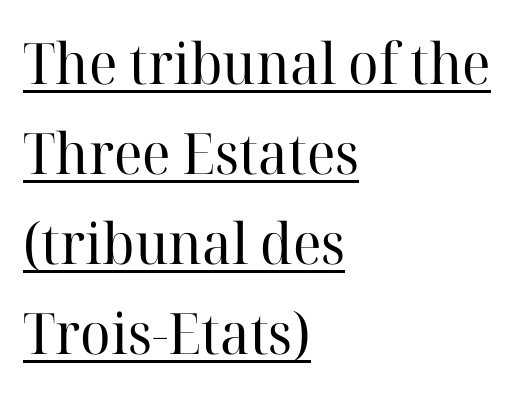
The image shows 57 px regular-weight serif type, upright; set left-aligned, normal line spacing (1.58x), normal letter spacing, underlined; high stroke contrast and a medium x-height.
